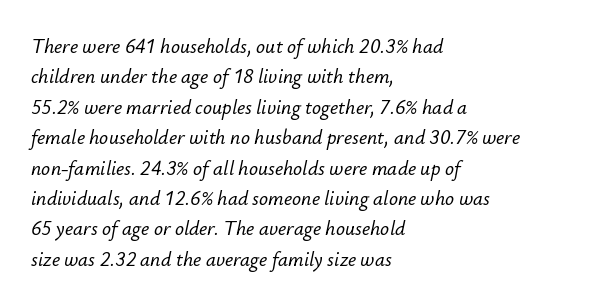
The image shows 20 px text type, italic (leaning right); set left-aligned, normal line spacing (1.52x), normal letter spacing, not underlined.
